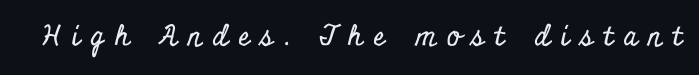
{"serif": "yes", "width": "condensed", "stroke_contrast": "low", "x_height": "small", "monospaced": "no", "underline": "no", "letter_spacing": "wide", "letter_spacing_em": 0.39, "glyph_px": 28}
